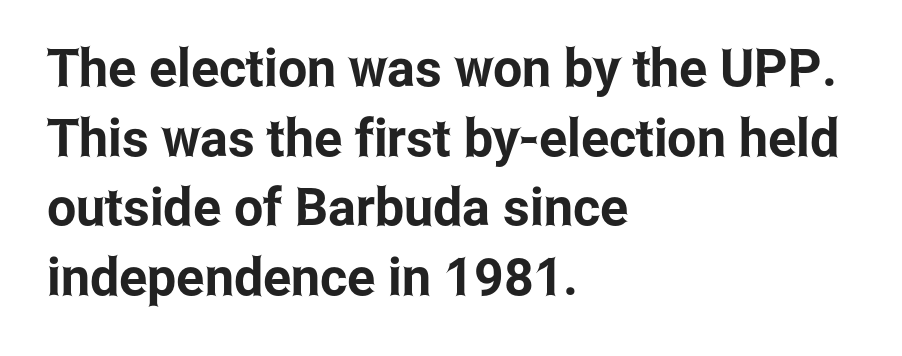
{"serif": "no", "italic": "no", "width": "condensed", "stroke_contrast": "low", "x_height": "medium", "monospaced": "no", "underline": "no", "align": "left", "line_spacing": "normal", "line_spacing_ratio": 1.34, "letter_spacing": "normal", "letter_spacing_em": 0.0, "glyph_px": 52}
